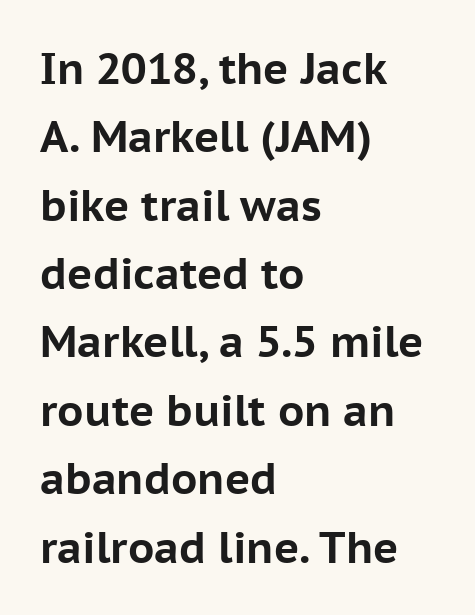
Stroke terminals: plain, sans-serif. This sample has the flowing, uneven cadence of proportional lettering. Which margin do the lines hug? The left one — the right edge is uneven. Tracking value appears to be zero — textbook default spacing.
